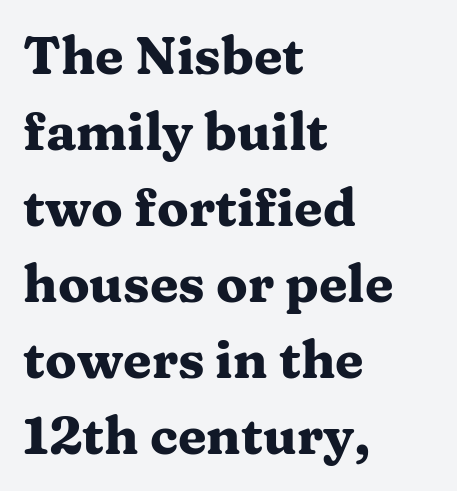
Italic? Not at all — the glyphs are vertical. Compared with typical paragraphs, the rows here are spaced about the same. The letterforms sit shoulder to shoulder at normal distance. The rendering uses a bold face; every stroke is thick and dark. Spacing verdict: proportional, widths tailored to each character.
